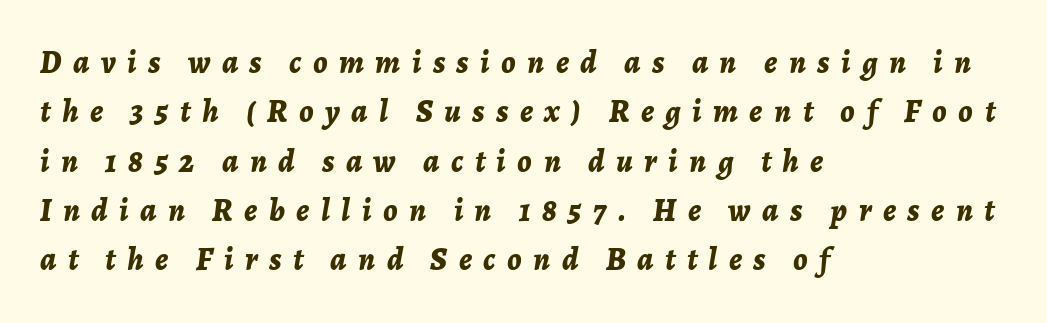
Every row of glyphs begins at an identical x-position on the left. These words are printed bold, with thick strokes throughout. Substantial extra tracking has been applied to these lines. A clean baseline with only descenders dipping below it. Line spacing here is normal. Is this a fixed-width face? No — the glyphs have proportional, varying widths.
